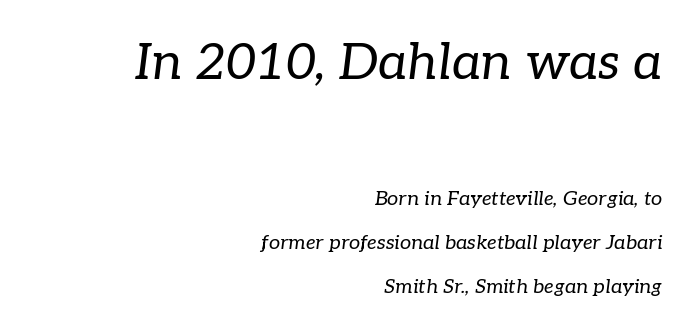
Proportional: the letters do not fall into vertical columns. You get the large type first, then a drop to smaller type. Leading: increased. What stands out about the letter spacing? Nothing — it is the standard amount. Unlike a clean sans, this face finishes its strokes with serifs.
